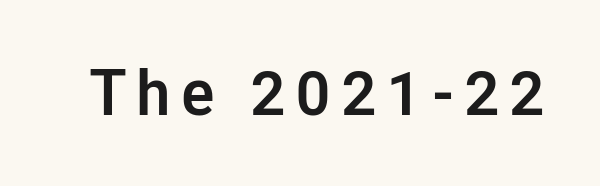
Q: Is the text bold? A: Yes.
Q: Is the text italic (slanted)? A: No, it is upright.
Q: Is the typeface a serif or a sans-serif typeface? A: Sans-serif.
Q: Is the text underlined? A: No.
Q: Width (condensed, normal, or wide)? A: Normal.
Q: Stroke contrast? A: Low.
Q: x-height? A: Medium.
Q: Monospaced? A: No.
